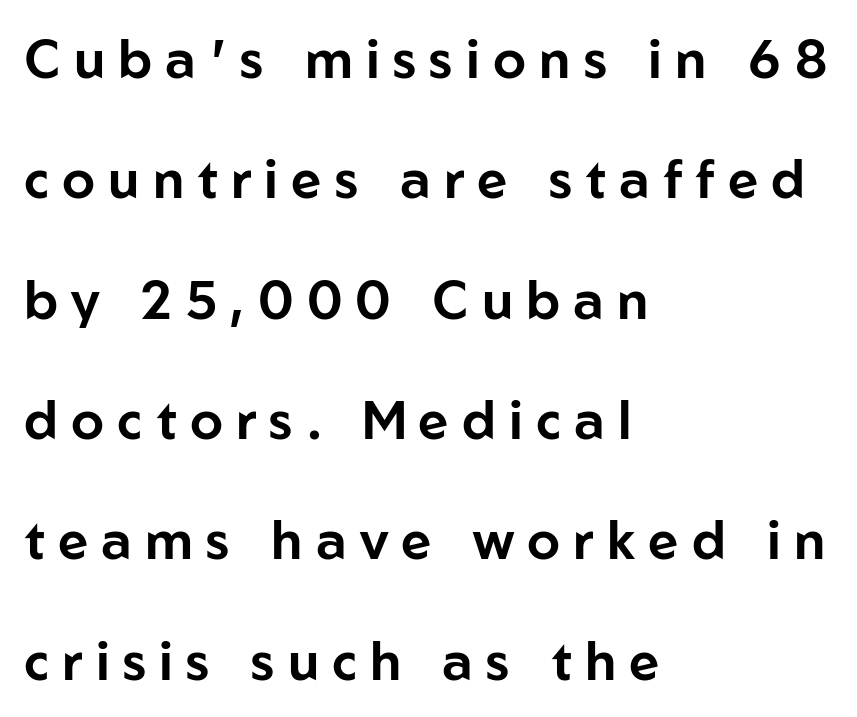
The image shows 53 px sans-serif type, upright; set left-aligned, loose line spacing (2.27x), unusually wide letter spacing (+0.25 em), not underlined; low stroke contrast and a medium x-height.
